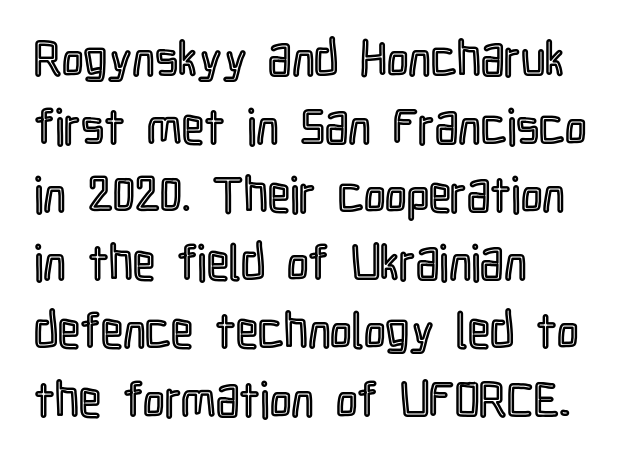
Notice how descenders clear the ascenders below comfortably — that's standard leading. Nobody drew a line under any word here. The face used here is proportionally spaced, like ordinary book or web type. Posture: vertical.
